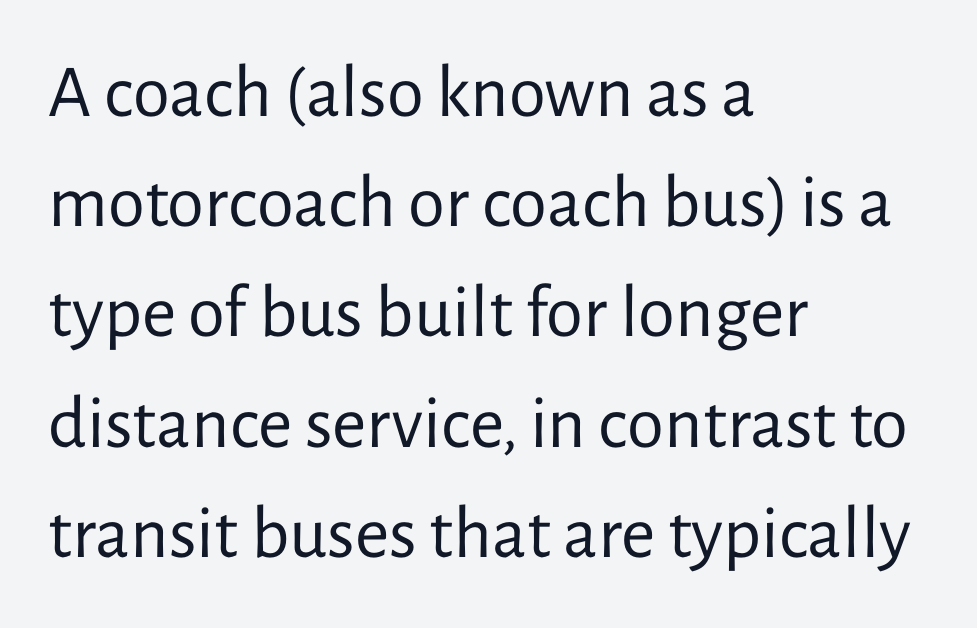
Is the letter spacing exaggerated? No — it looks like the ordinary default. Only glyphs here, with clear space below each row. Regular leading. No heavy texture on the line: the type isn't bold.
